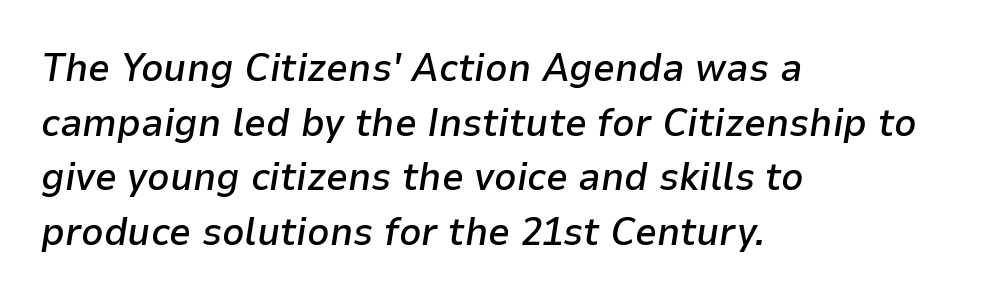
The letters advance in unequal steps, a hallmark of proportional type. The specimen reads as italic at a glance. The line-height multiplier appears to be the usual default. Teacher's note: observe the even left margin — that is flush-left alignment. Glance below the letters and you will spot only blank space. What weight is shown? A semibold, between regular and bold.
